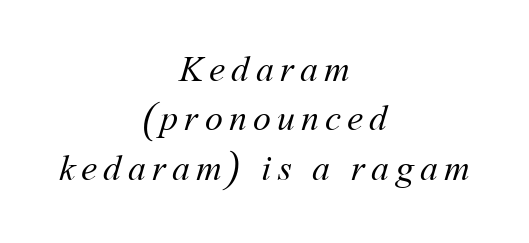
{"bold": "no", "weight": "regular", "width": "normal", "stroke_contrast": "medium", "x_height": "medium", "monospaced": "no", "underline": "no", "align": "center", "line_spacing": "normal", "line_spacing_ratio": 1.37, "glyph_px": 36}
